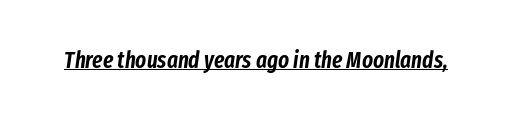
{"italic": "yes", "lean": "right", "slant_degrees": 8, "underline": "yes", "letter_spacing": "normal", "letter_spacing_em": 0.0, "glyph_px": 23}
